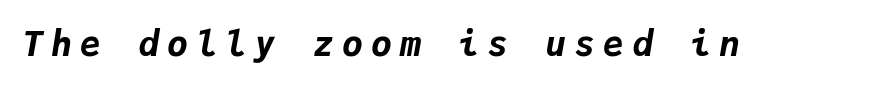
{"italic": "yes", "lean": "right", "slant_degrees": 9, "bold": "yes", "weight": "bold", "width": "normal", "stroke_contrast": "low", "x_height": "medium", "monospaced": "yes", "underline": "no", "letter_spacing": "wide", "letter_spacing_em": 0.23, "glyph_px": 35}
